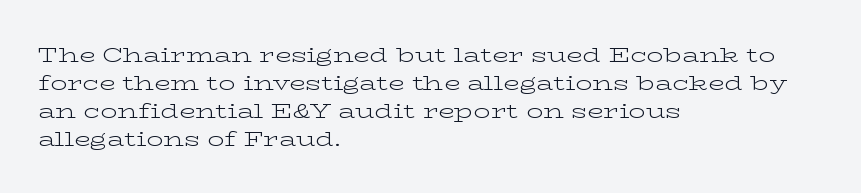
{"italic": "no", "bold": "no", "underline": "no", "align": "left", "line_spacing": "normal", "line_spacing_ratio": 1.33, "letter_spacing": "normal", "letter_spacing_em": 0.0, "glyph_px": 21}
